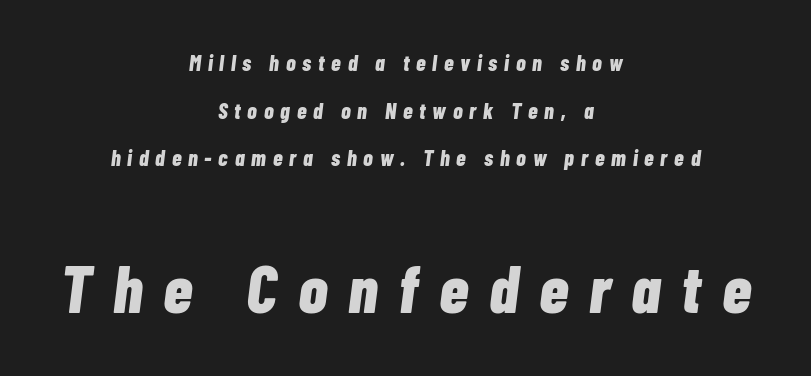
Q: Is the text bold? A: Yes.
Q: Is the text italic (slanted)? A: Yes, it leans right by about 7 degrees.
Q: Is the text underlined? A: No.
Q: How is the paragraph aligned? A: Centered.
Q: Is the spacing between letters normal or unusually wide? A: Unusually wide.
Q: Is the spacing between lines tight, normal or loose? A: Loose.
Q: Which block of text is set in a larger size, the first (top) or the second (bottom)? A: The second (bottom) one.
Q: Width (condensed, normal, or wide)? A: Condensed.
Q: Stroke contrast? A: Low.
Q: x-height? A: Medium.
Q: Monospaced? A: No.
